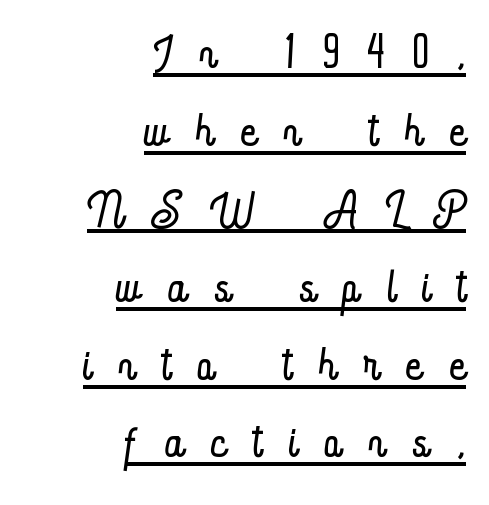
{"bold": "no", "weight": "light", "width": "condensed", "stroke_contrast": "low", "x_height": "small", "monospaced": "no", "underline": "yes", "align": "right", "line_spacing_ratio": 1.18, "letter_spacing": "wide", "letter_spacing_em": 0.43, "glyph_px": 66}
